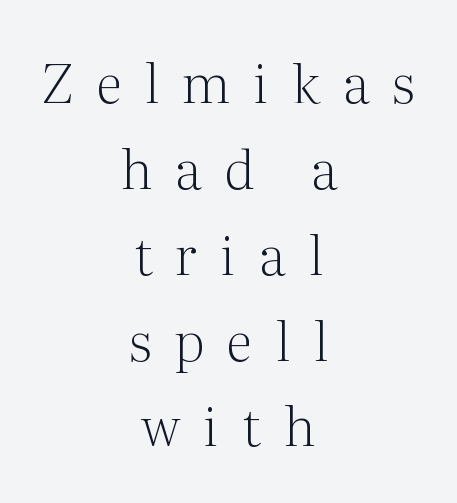
{"serif": "yes", "italic": "no", "bold": "no", "weight": "light", "width": "normal", "stroke_contrast": "medium", "x_height": "medium", "monospaced": "no", "underline": "no", "align": "center", "line_spacing": "normal", "line_spacing_ratio": 1.59, "letter_spacing": "wide", "letter_spacing_em": 0.42, "glyph_px": 54}
